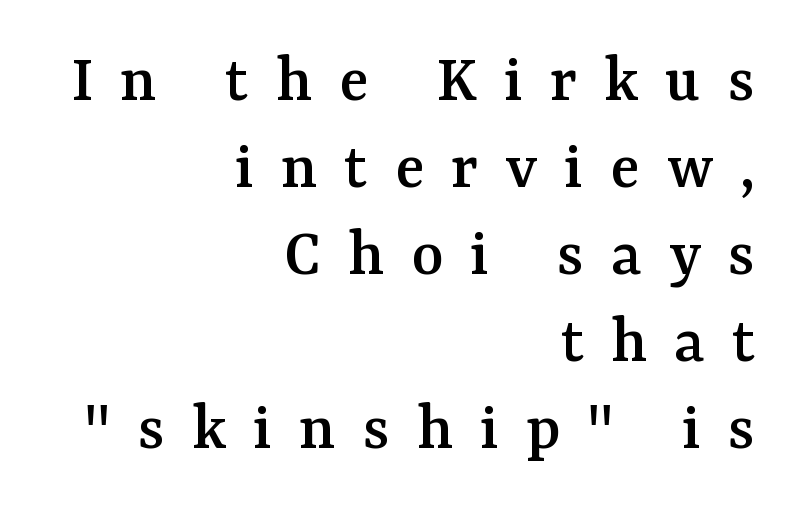
The image shows 69 px serif type, upright; set right-aligned, normal line spacing (1.26x), unusually wide letter spacing (+0.39 em), not underlined; medium stroke contrast and a medium x-height.
